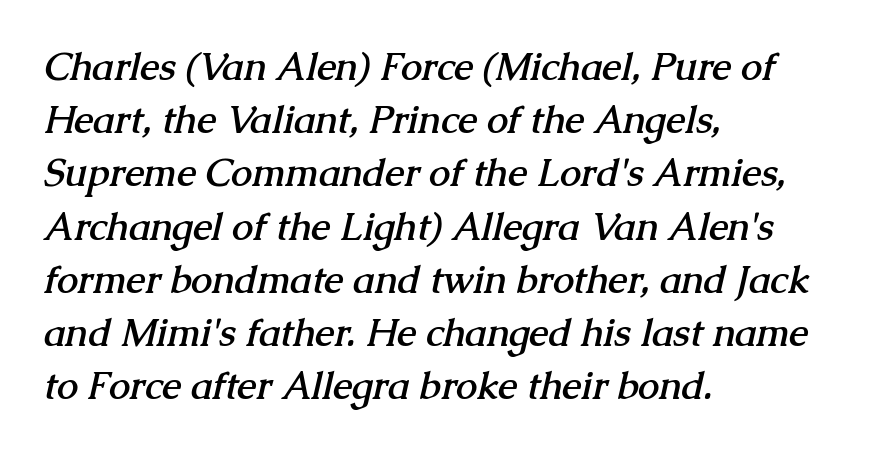
The image shows 38 px semibold serif type; set left-aligned, normal line spacing (1.4x), normal letter spacing, not underlined; medium stroke contrast and a medium x-height.
